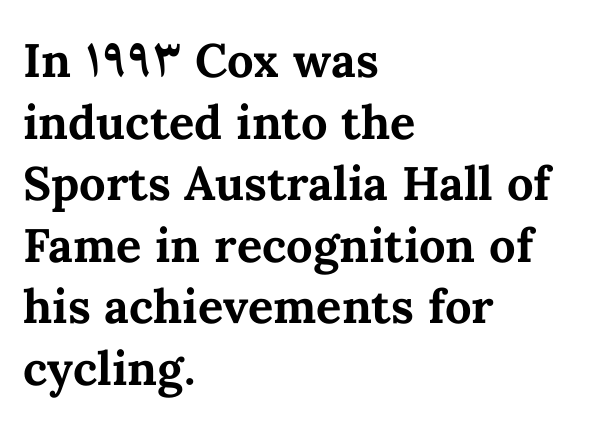
{"italic": "no", "bold": "yes", "weight": "bold", "width": "normal", "stroke_contrast": "medium", "x_height": "medium", "monospaced": "no", "underline": "no", "align": "left", "line_spacing": "normal", "line_spacing_ratio": 1.31, "letter_spacing": "normal", "letter_spacing_em": 0.0, "glyph_px": 47}
